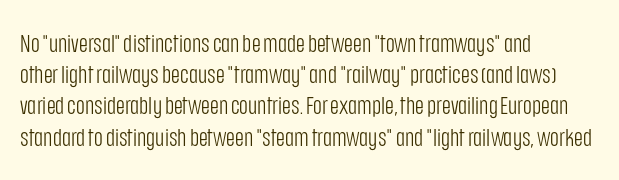
The image shows 24 px text type, upright; set left-aligned, normal line spacing (1.3x), normal letter spacing, not underlined.
